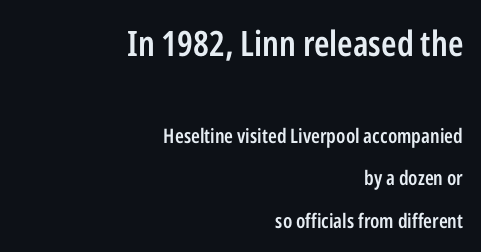
Q: Is the text bold? A: Semi-bold.
Q: Is the text italic (slanted)? A: No, it is upright.
Q: Is the typeface a serif or a sans-serif typeface? A: Sans-serif.
Q: Is the text underlined? A: No.
Q: How is the paragraph aligned? A: Right-aligned.
Q: Is the spacing between letters normal or unusually wide? A: Normal.
Q: Is the spacing between lines tight, normal or loose? A: Loose.
Q: Which block of text is set in a larger size, the first (top) or the second (bottom)? A: The first (top) one.
Q: Width (condensed, normal, or wide)? A: Condensed.
Q: Stroke contrast? A: Low.
Q: x-height? A: Medium.
Q: Monospaced? A: No.
